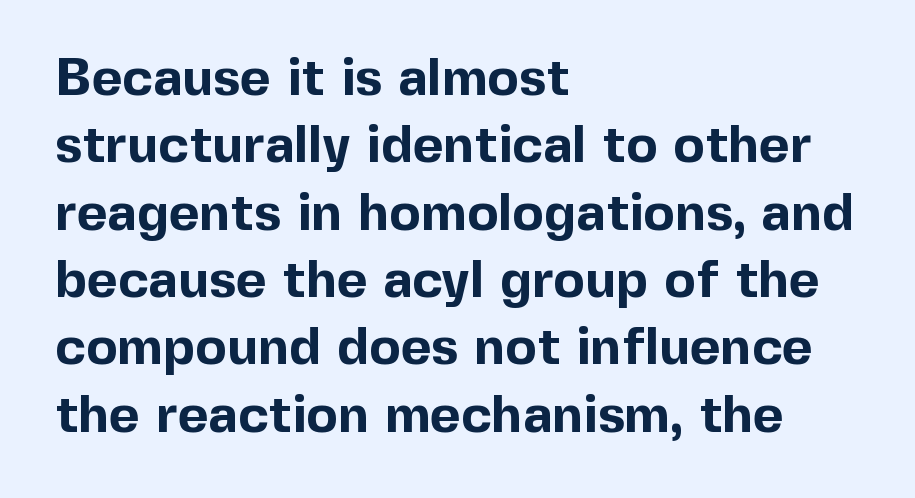
{"serif": "no", "italic": "no", "bold": "yes", "weight": "bold", "width": "normal", "x_height": "medium", "monospaced": "no", "underline": "no", "align": "left", "line_spacing": "normal", "line_spacing_ratio": 1.27, "letter_spacing": "normal", "letter_spacing_em": 0.0, "glyph_px": 53}
